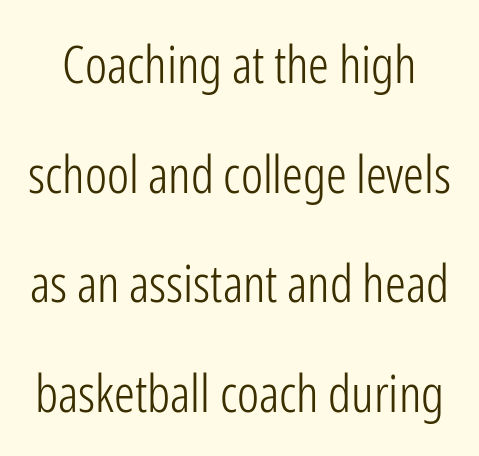
{"serif": "no", "italic": "no", "bold": "no", "weight": "light", "width": "condensed", "stroke_contrast": "low", "x_height": "medium", "monospaced": "no", "underline": "no", "line_spacing": "loose", "line_spacing_ratio": 2.11, "letter_spacing": "normal", "letter_spacing_em": 0.0, "glyph_px": 52}
